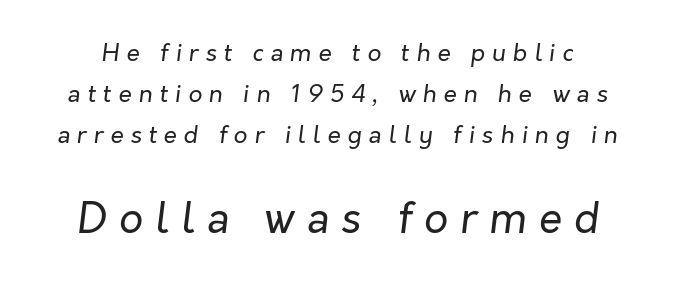
The lower block of text is set noticeably larger than the block above it. No word sits above an underline. Spacing verdict: proportional, widths tailored to each character. Each new line begins a customary step beneath the previous one. Heaviness? Minimal to ordinary, like unemphasized prose.
